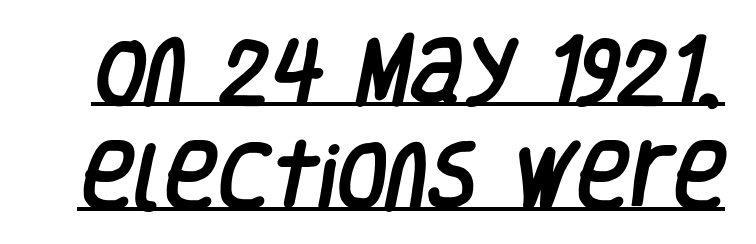
Q: Is the typeface a serif or a sans-serif typeface? A: Sans-serif.
Q: Is the text underlined? A: Yes.
Q: Is the spacing between letters normal or unusually wide? A: Normal.
Q: Is the spacing between lines tight, normal or loose? A: Normal.
Q: Width (condensed, normal, or wide)? A: Condensed.
Q: Stroke contrast? A: Low.
Q: x-height? A: Large.
Q: Monospaced? A: No.
